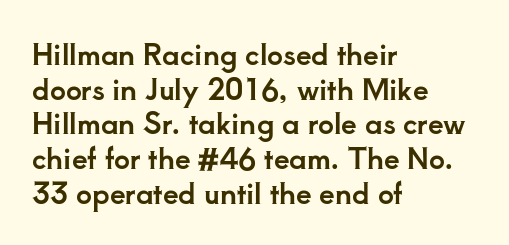
Designer's note — italics off, roman on. How are the letters spaced? Ordinarily, with no added tracking. One-word summary of the alignment: left. A typesetter would call this proportional, since set widths differ per character.
